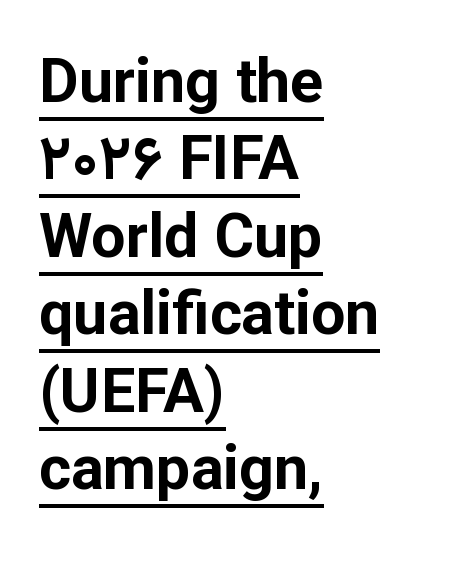
{"serif": "no", "italic": "no", "bold": "yes", "weight": "bold", "width": "normal", "stroke_contrast": "low", "x_height": "medium", "monospaced": "no", "underline": "yes", "align": "left", "line_spacing": "normal", "line_spacing_ratio": 1.27, "letter_spacing": "normal", "letter_spacing_em": 0.0, "glyph_px": 61}
